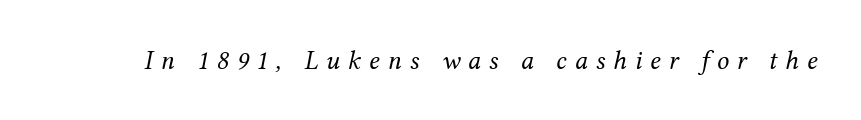
The image shows 27 px text type, italic (leaning right); set unusually wide letter spacing (+0.29 em), not underlined.
